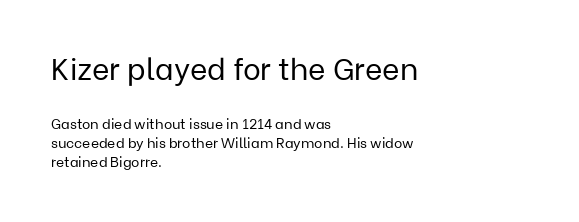
Line starts are locked; line ends wander. If you measured baseline to baseline, you'd find a middling distance. Unmarked baselines from the first word to the last. Ordinary non-slanted type is in use.
